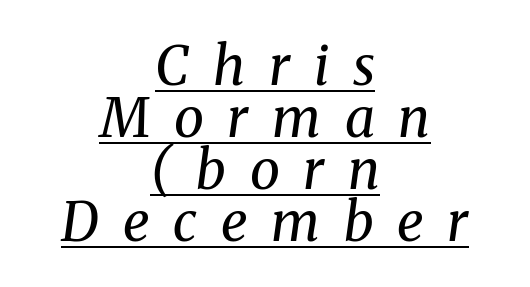
Spacing verdict: proportional, widths tailored to each character. The text block is weighted toward neither margin, spreading evenly from the middle. Underlined type. Vertically, the passage feels compressed, each row crowding the next. Look at the bottom of the vertical strokes: they flare into serifs here.
